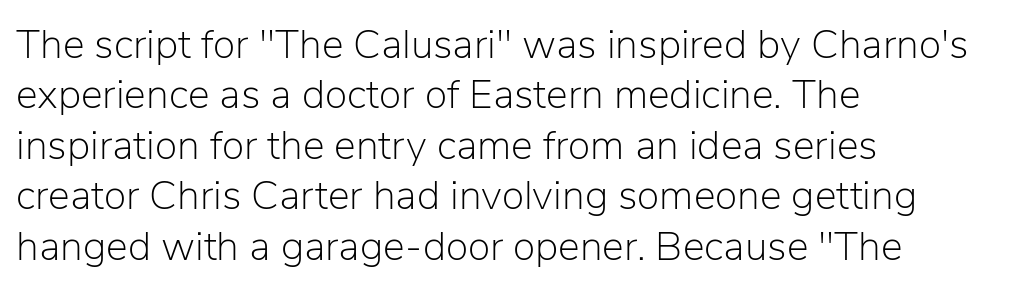
The image shows 41 px light sans-serif type, upright; set left-aligned, line spacing 1.23x, normal letter spacing, not underlined; low stroke contrast and a medium x-height.
